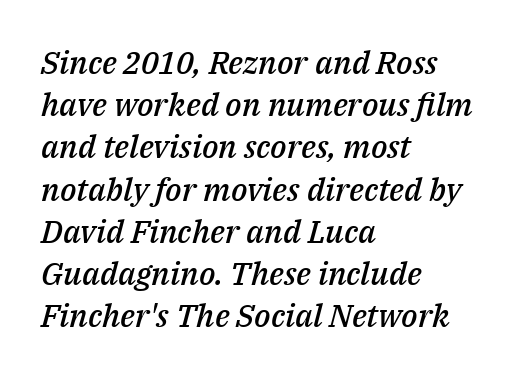
Q: Is the text bold? A: Semi-bold.
Q: Is the text italic (slanted)? A: Yes, it leans right by about 14 degrees.
Q: Is the text underlined? A: No.
Q: How is the paragraph aligned? A: Left-aligned.
Q: Is the spacing between letters normal or unusually wide? A: Normal.
Q: Is the spacing between lines tight, normal or loose? A: Normal.
Q: Width (condensed, normal, or wide)? A: Normal.
Q: Stroke contrast? A: Medium.
Q: x-height? A: Medium.
Q: Monospaced? A: No.
